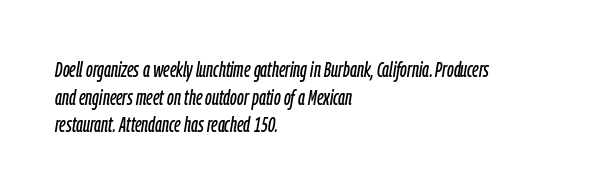
The designer left line spacing at the default. A clean baseline with only descenders dipping below it. Is the letter spacing exaggerated? No — it looks like the ordinary default. A classic flush-left, rag-right setting is used for this passage.
